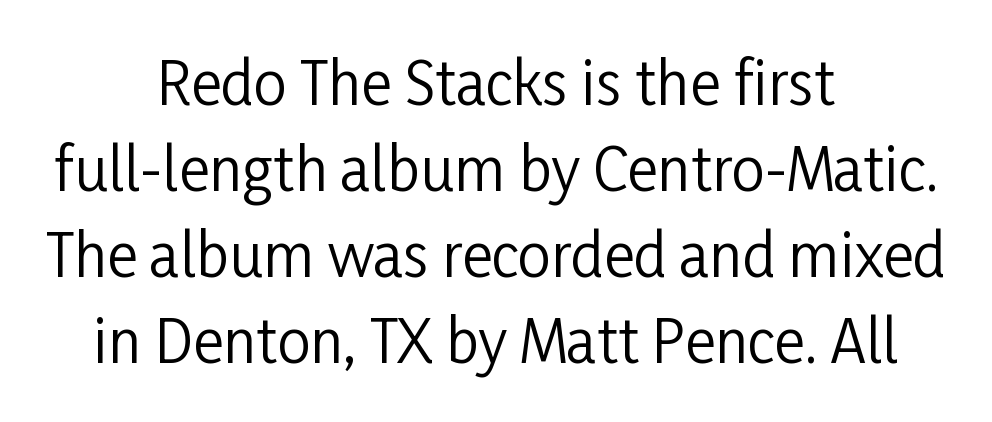
{"serif": "no", "italic": "no", "bold": "no", "weight": "regular", "width": "condensed", "stroke_contrast": "low", "x_height": "medium", "monospaced": "no", "underline": "no", "align": "center", "line_spacing": "normal", "line_spacing_ratio": 1.46, "letter_spacing": "normal", "letter_spacing_em": 0.0, "glyph_px": 59}
